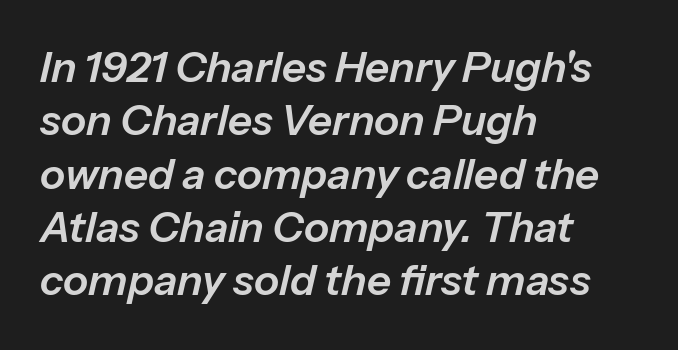
{"italic": "yes", "lean": "right", "slant_degrees": 13, "width": "normal", "stroke_contrast": "low", "x_height": "medium", "monospaced": "no", "underline": "no", "align": "left", "line_spacing": "normal", "line_spacing_ratio": 1.27, "letter_spacing": "normal", "letter_spacing_em": 0.0, "glyph_px": 42}
